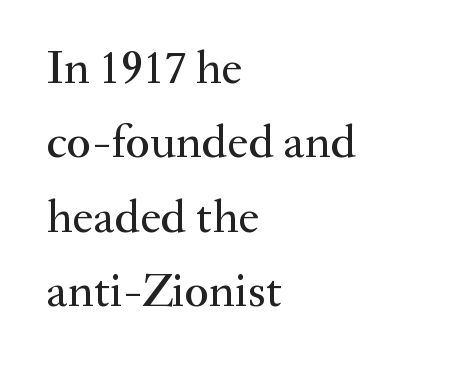
Q: Is the text italic (slanted)? A: No, it is upright.
Q: Is the typeface a serif or a sans-serif typeface? A: Serif.
Q: Is the text underlined? A: No.
Q: How is the paragraph aligned? A: Left-aligned.
Q: Is the spacing between letters normal or unusually wide? A: Normal.
Q: Is the spacing between lines tight, normal or loose? A: Normal.
Q: Width (condensed, normal, or wide)? A: Normal.
Q: Stroke contrast? A: Medium.
Q: x-height? A: Small.
Q: Monospaced? A: No.
